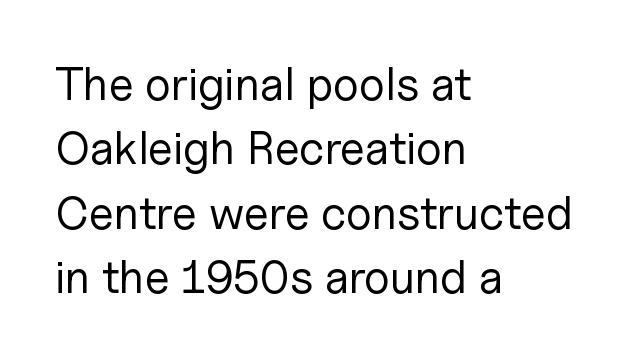
Q: Is the text bold? A: No.
Q: Is the text italic (slanted)? A: No, it is upright.
Q: Is the typeface a serif or a sans-serif typeface? A: Sans-serif.
Q: Is the text underlined? A: No.
Q: How is the paragraph aligned? A: Left-aligned.
Q: Is the spacing between letters normal or unusually wide? A: Normal.
Q: Is the spacing between lines tight, normal or loose? A: Normal.
Q: Width (condensed, normal, or wide)? A: Normal.
Q: Stroke contrast? A: Low.
Q: x-height? A: Medium.
Q: Monospaced? A: No.
